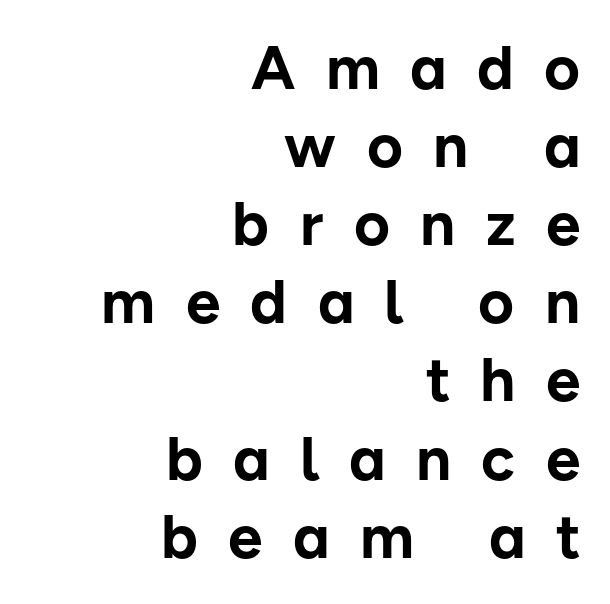
Q: Is the text bold? A: Yes.
Q: Is the text italic (slanted)? A: No, it is upright.
Q: Is the typeface a serif or a sans-serif typeface? A: Sans-serif.
Q: Is the text underlined? A: No.
Q: How is the paragraph aligned? A: Right-aligned.
Q: Is the spacing between letters normal or unusually wide? A: Unusually wide.
Q: Is the spacing between lines tight, normal or loose? A: Normal.
Q: Width (condensed, normal, or wide)? A: Normal.
Q: Stroke contrast? A: Low.
Q: x-height? A: Medium.
Q: Monospaced? A: No.
